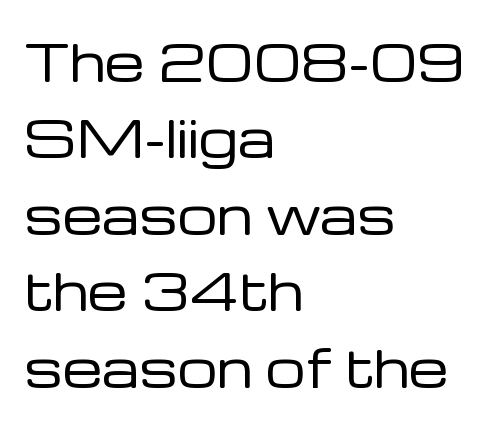
The image shows 50 px regular-weight sans-serif type, upright; set left-aligned, normal line spacing (1.53x), normal letter spacing, not underlined; low stroke contrast and a medium x-height.
